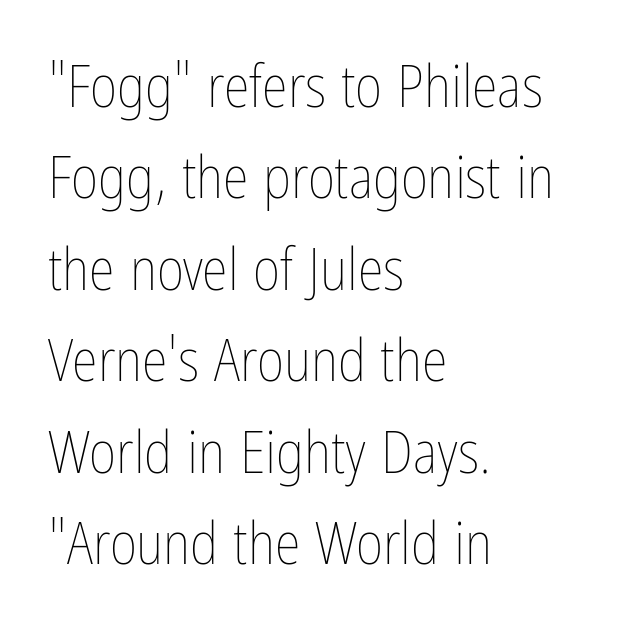
The image shows 59 px thin, condensed type, upright; set left-aligned, normal line spacing (1.55x), normal letter spacing, not underlined; low stroke contrast and a medium x-height.
